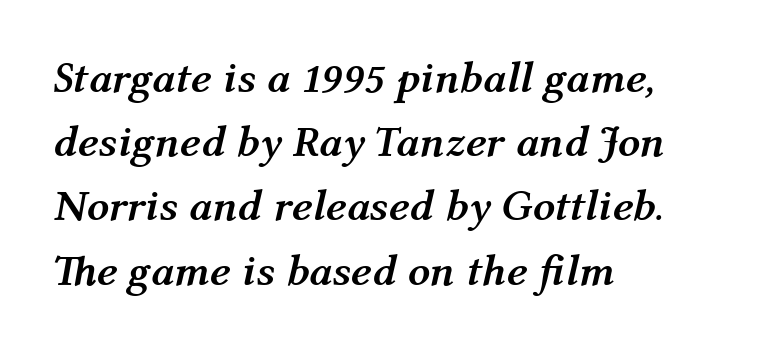
The image shows 44 px semibold type, italic (leaning right); set left-aligned, normal line spacing (1.46x), normal letter spacing, not underlined; medium stroke contrast and a medium x-height.
